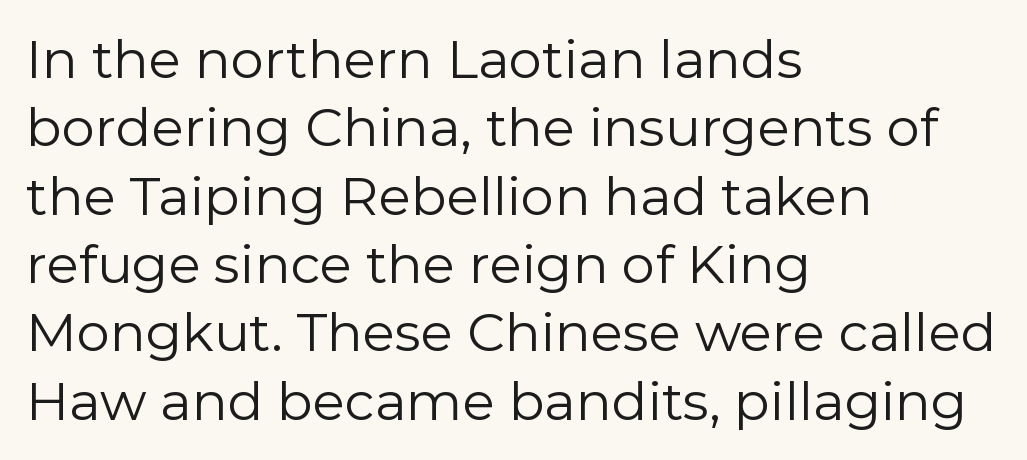
{"serif": "no", "italic": "no", "bold": "no", "weight": "regular", "width": "normal", "x_height": "medium", "monospaced": "no", "underline": "no", "align": "left", "line_spacing": "normal", "line_spacing_ratio": 1.29, "letter_spacing": "normal", "letter_spacing_em": 0.0, "glyph_px": 53}
